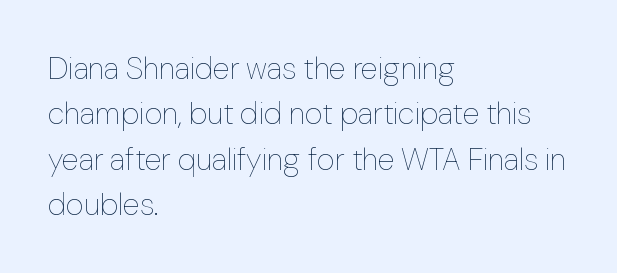
Tracking here is standard; glyphs follow each other at the usual distance. Heaviness? Minimal to ordinary, like unemphasized prose. Line beginnings align vertically; line endings do not. Unlike italic type, these characters show no tilt at all. A clean baseline with only descenders dipping below it.
